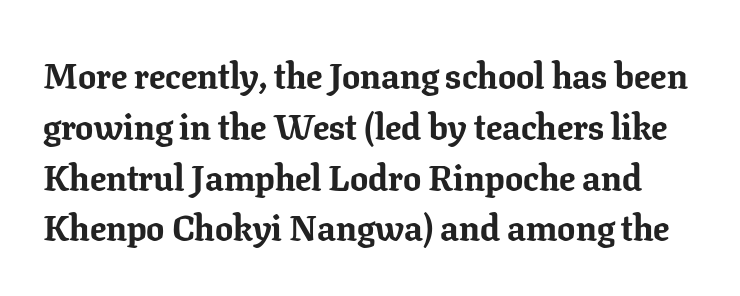
{"serif": "yes", "italic": "no", "bold": "yes", "weight": "bold", "width": "normal", "stroke_contrast": "low", "x_height": "medium", "monospaced": "no", "underline": "no", "line_spacing": "normal", "line_spacing_ratio": 1.41, "letter_spacing": "normal", "letter_spacing_em": 0.0, "glyph_px": 36}
